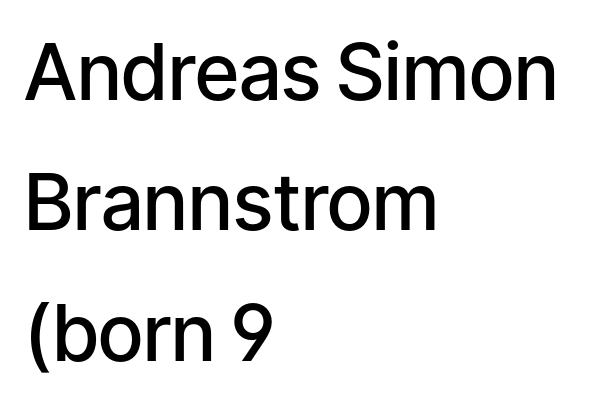
The image shows 78 px semibold sans-serif type, upright; set left-aligned, normal line spacing (1.67x), normal letter spacing, not underlined; low stroke contrast and a medium x-height.
